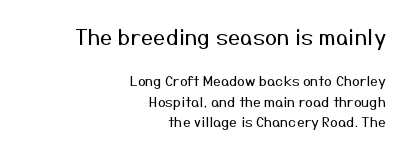
The image shows 22 px text type, upright; set right-aligned, normal line spacing (1.45x), normal letter spacing, not underlined; the first (top) block is 1.57x larger.
